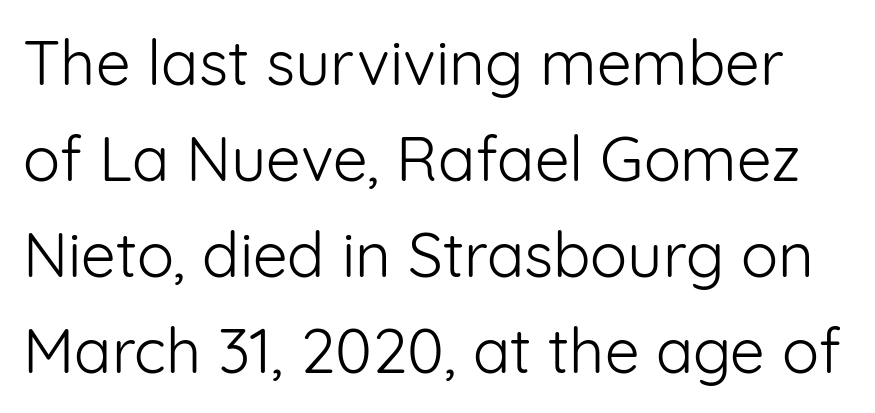
{"serif": "no", "italic": "no", "bold": "no", "weight": "light", "width": "normal", "stroke_contrast": "low", "x_height": "medium", "monospaced": "no", "underline": "no", "line_spacing": "normal", "line_spacing_ratio": 1.55, "letter_spacing": "normal", "letter_spacing_em": 0.0, "glyph_px": 62}
